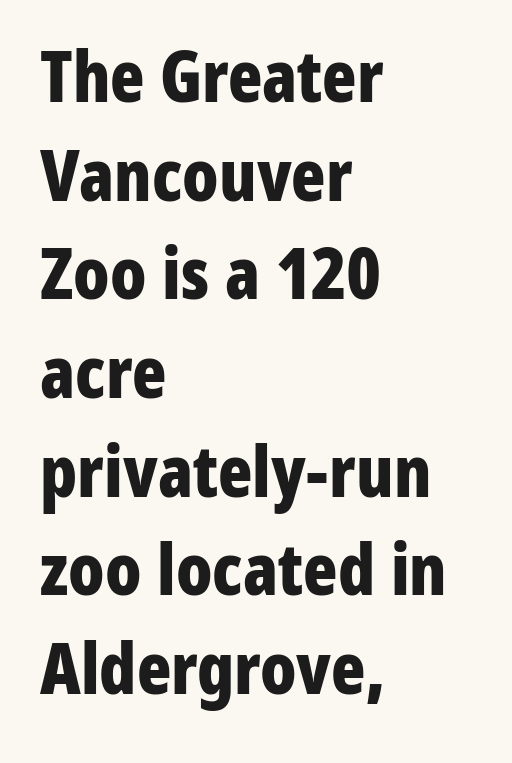
It's the straight-up-and-down kind of type. Are there feet on the stems? There aren't — it's a sans. Weight check: bold — yes, fully. The typesetter chose a ragged-right arrangement here. Do the characters align in a grid? No, the font is proportional.
